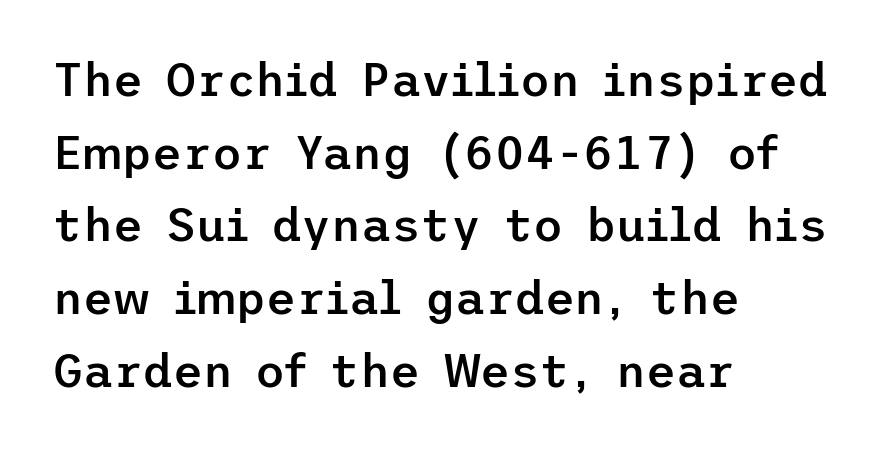
The image shows 46 px semibold sans-serif type, upright; set left-aligned, normal line spacing (1.58x), normal letter spacing, not underlined; low stroke contrast and a medium x-height.
